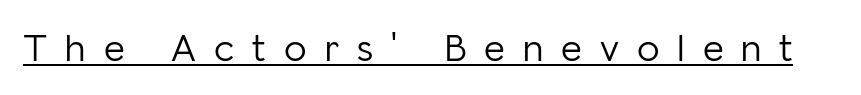
{"serif": "no", "italic": "no", "bold": "no", "weight": "light", "width": "normal", "stroke_contrast": "low", "x_height": "medium", "monospaced": "no", "underline": "yes", "letter_spacing": "wide", "letter_spacing_em": 0.45, "glyph_px": 40}
